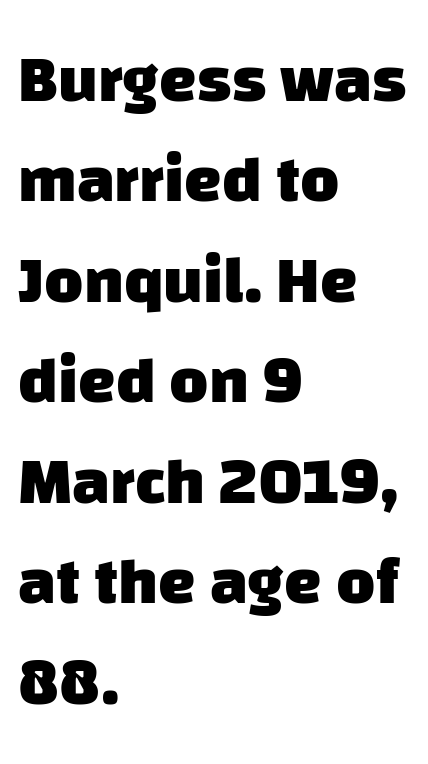
{"serif": "no", "bold": "yes", "weight": "heavy", "width": "normal", "stroke_contrast": "low", "x_height": "large", "monospaced": "no", "underline": "no", "align": "left", "line_spacing": "normal", "line_spacing_ratio": 1.5, "letter_spacing": "normal", "letter_spacing_em": 0.0, "glyph_px": 67}
